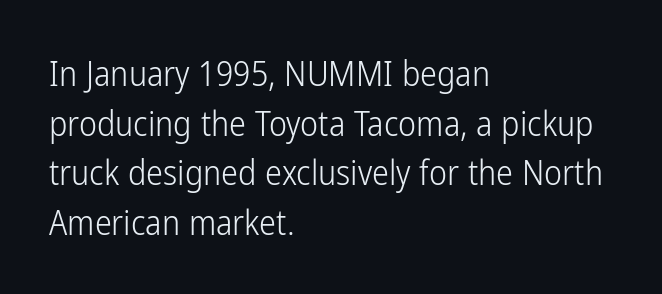
Left-aligned paragraph, ragged on the right. The cut favours lightness, reaching ordinary text weight at its darkest. Is this a sans? Yes — the strokes have no serifs. Posture: straight, roman, zero tilt. If you measured baseline to baseline, you'd find a middling distance. The baseline area is clear.
